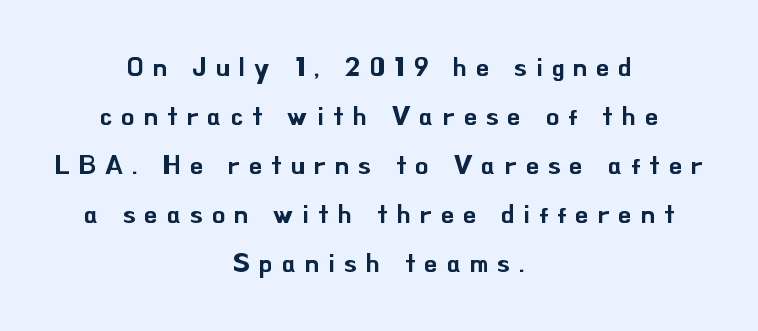
Q: Is the text italic (slanted)? A: No, it is upright.
Q: Is the text underlined? A: No.
Q: How is the paragraph aligned? A: Centered.
Q: Is the spacing between letters normal or unusually wide? A: Unusually wide.
